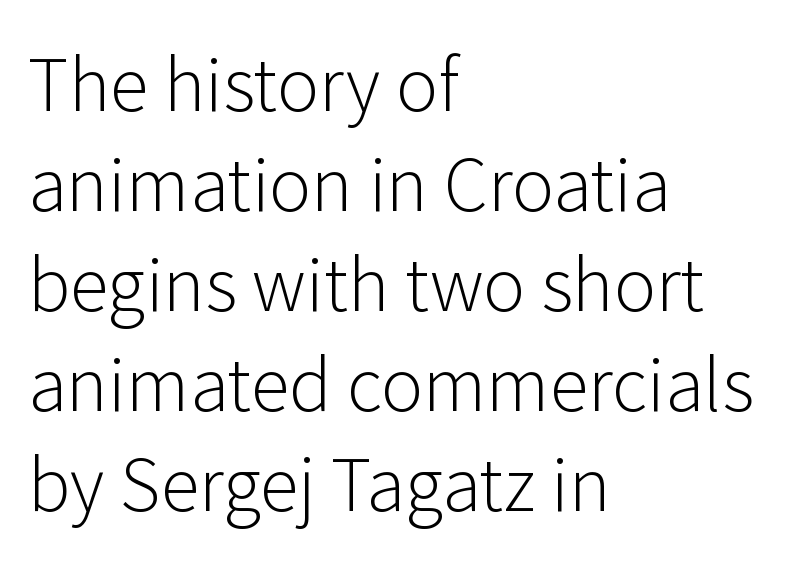
Q: Is the text bold? A: No.
Q: Is the text italic (slanted)? A: No, it is upright.
Q: Is the typeface a serif or a sans-serif typeface? A: Sans-serif.
Q: Is the text underlined? A: No.
Q: How is the paragraph aligned? A: Left-aligned.
Q: Is the spacing between letters normal or unusually wide? A: Normal.
Q: Is the spacing between lines tight, normal or loose? A: Normal.
Q: Width (condensed, normal, or wide)? A: Normal.
Q: Stroke contrast? A: Low.
Q: x-height? A: Medium.
Q: Monospaced? A: No.
